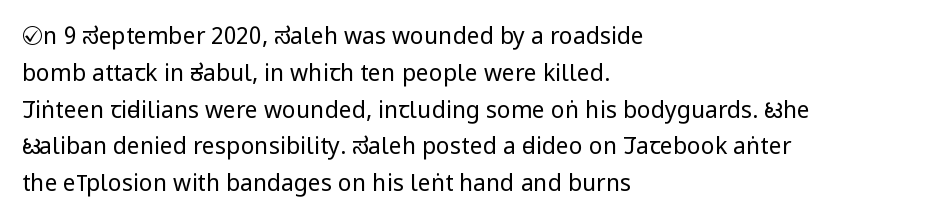
The image shows 23 px text type, upright; set left-aligned, normal line spacing (1.6x), normal letter spacing, not underlined.
